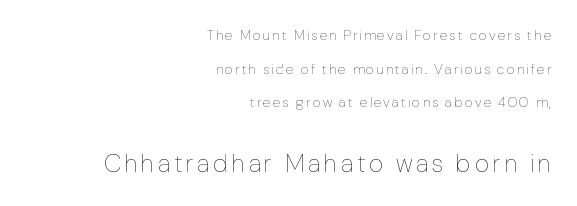
{"italic": "no", "bold": "no", "underline": "no", "align": "right", "line_spacing": "loose", "line_spacing_ratio": 2.4, "larger_block": "second", "size_ratio": 1.79, "glyph_px": 25}
